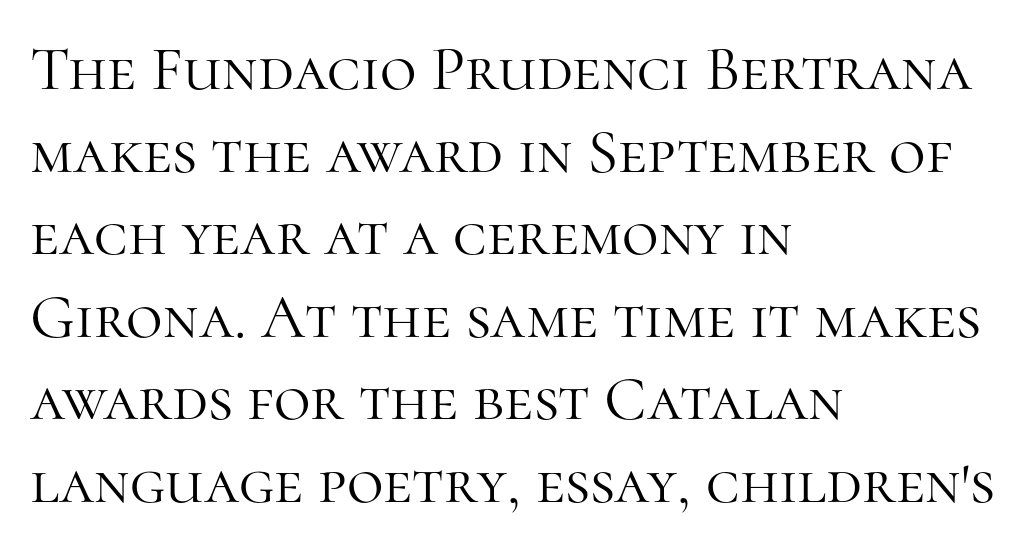
{"serif": "yes", "italic": "no", "bold": "no", "weight": "light", "width": "normal", "stroke_contrast": "high", "x_height": "medium", "monospaced": "no", "underline": "no", "align": "left", "line_spacing": "normal", "line_spacing_ratio": 1.31, "letter_spacing": "normal", "letter_spacing_em": 0.0, "glyph_px": 63}
